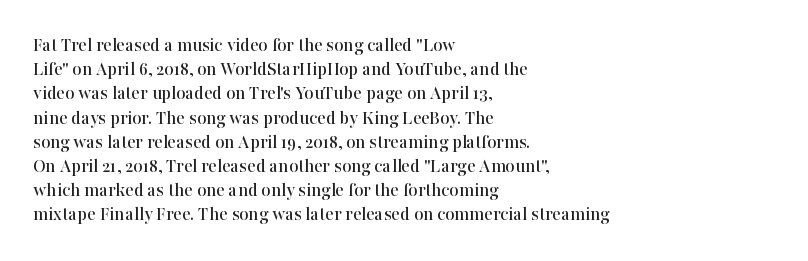
{"italic": "no", "underline": "no", "align": "left", "line_spacing_ratio": 1.21, "letter_spacing": "normal", "letter_spacing_em": 0.0, "glyph_px": 20}
